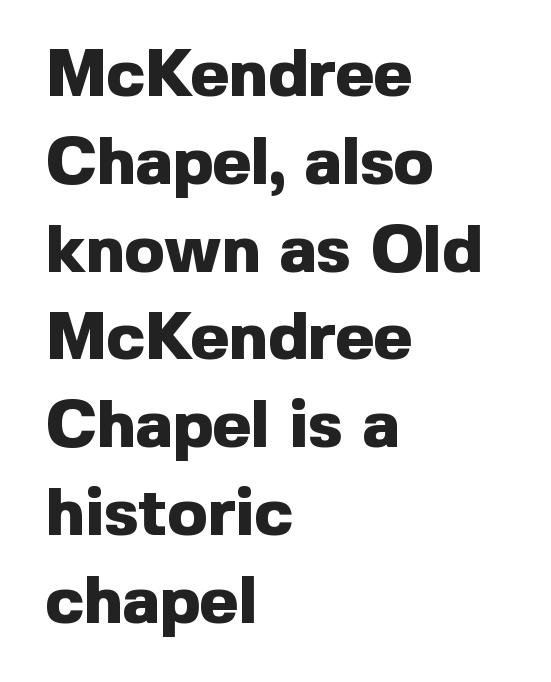
The image shows 66 px heavy sans-serif type, upright; set left-aligned, normal line spacing (1.33x), normal letter spacing, not underlined; a medium x-height.
